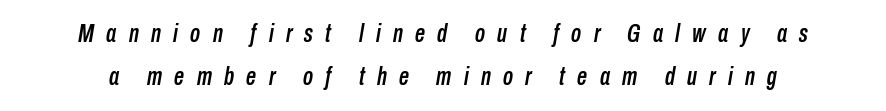
The image shows 25 px text type, italic (leaning right); set line spacing 1.71x, unusually wide letter spacing (+0.49 em), not underlined.
